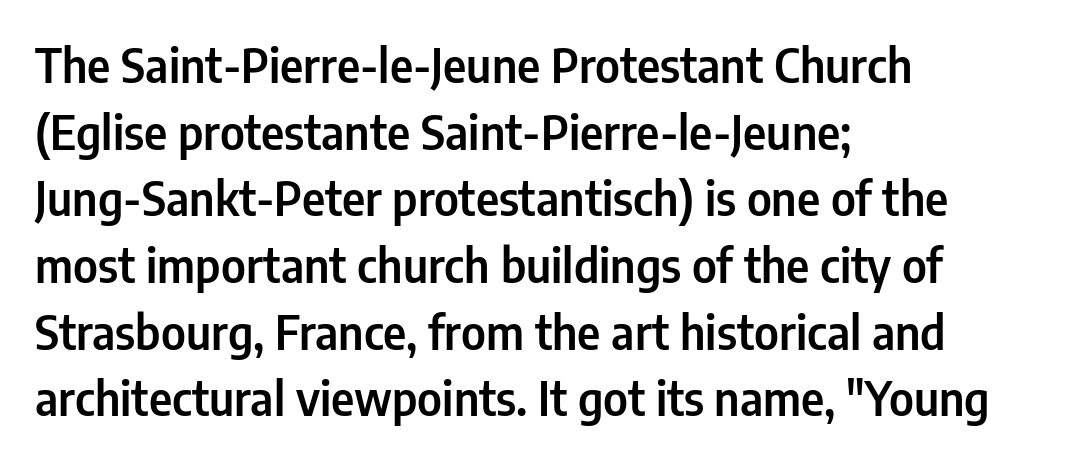
{"serif": "no", "italic": "no", "width": "condensed", "stroke_contrast": "low", "x_height": "medium", "monospaced": "no", "underline": "no", "align": "left", "line_spacing": "normal", "line_spacing_ratio": 1.45, "letter_spacing": "normal", "letter_spacing_em": 0.0, "glyph_px": 46}
